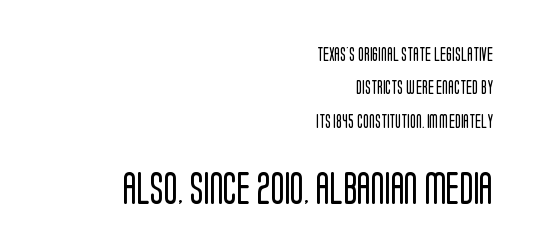
Q: Is the text bold? A: No.
Q: Is the text italic (slanted)? A: No, it is upright.
Q: Is the typeface a serif or a sans-serif typeface? A: Sans-serif.
Q: Is the text underlined? A: No.
Q: How is the paragraph aligned? A: Right-aligned.
Q: Is the spacing between letters normal or unusually wide? A: Normal.
Q: Is the spacing between lines tight, normal or loose? A: Loose.
Q: Which block of text is set in a larger size, the first (top) or the second (bottom)? A: The second (bottom) one.
Q: Width (condensed, normal, or wide)? A: Condensed.
Q: Stroke contrast? A: Low.
Q: x-height? A: Large.
Q: Monospaced? A: No.
